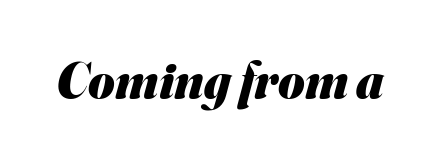
{"serif": "no", "bold": "yes", "weight": "heavy", "width": "normal", "stroke_contrast": "medium", "x_height": "small", "monospaced": "no", "underline": "no", "letter_spacing": "normal", "letter_spacing_em": 0.0, "glyph_px": 51}
